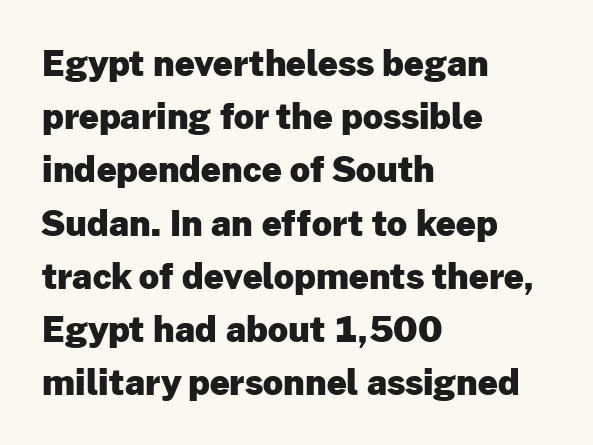
Q: Is the text bold? A: Yes.
Q: Is the text italic (slanted)? A: No, it is upright.
Q: Is the typeface a serif or a sans-serif typeface? A: Sans-serif.
Q: Is the text underlined? A: No.
Q: How is the paragraph aligned? A: Left-aligned.
Q: Is the spacing between letters normal or unusually wide? A: Normal.
Q: Is the spacing between lines tight, normal or loose? A: Normal.
Q: Width (condensed, normal, or wide)? A: Normal.
Q: Stroke contrast? A: Low.
Q: x-height? A: Medium.
Q: Monospaced? A: No.
